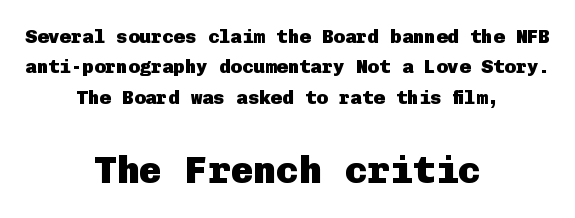
No feet cap the strokes, marking this as sans-serif type. The strokes are fattened all the way to bold. No word sits above an underline. The block sitting lower on the canvas is the one with enlarged characters. A typesetter would call this zero additional tracking.
